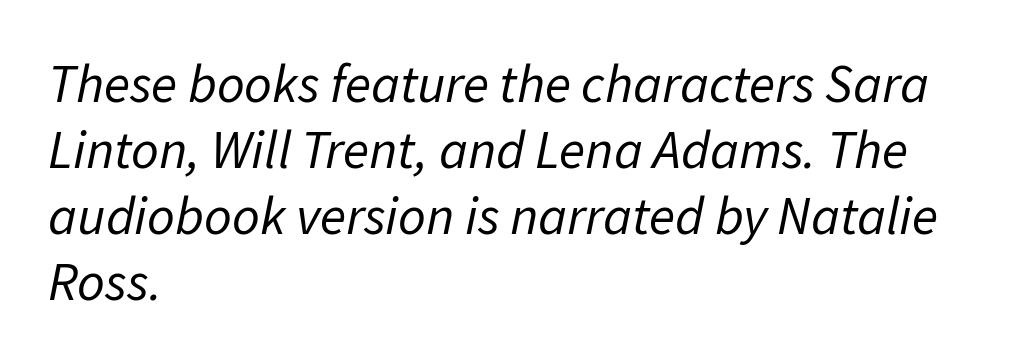
Q: Is the text bold? A: No.
Q: Is the text italic (slanted)? A: Yes, it leans right by about 11 degrees.
Q: Is the text underlined? A: No.
Q: How is the paragraph aligned? A: Left-aligned.
Q: Is the spacing between letters normal or unusually wide? A: Normal.
Q: Width (condensed, normal, or wide)? A: Normal.
Q: Stroke contrast? A: Low.
Q: x-height? A: Medium.
Q: Monospaced? A: No.
